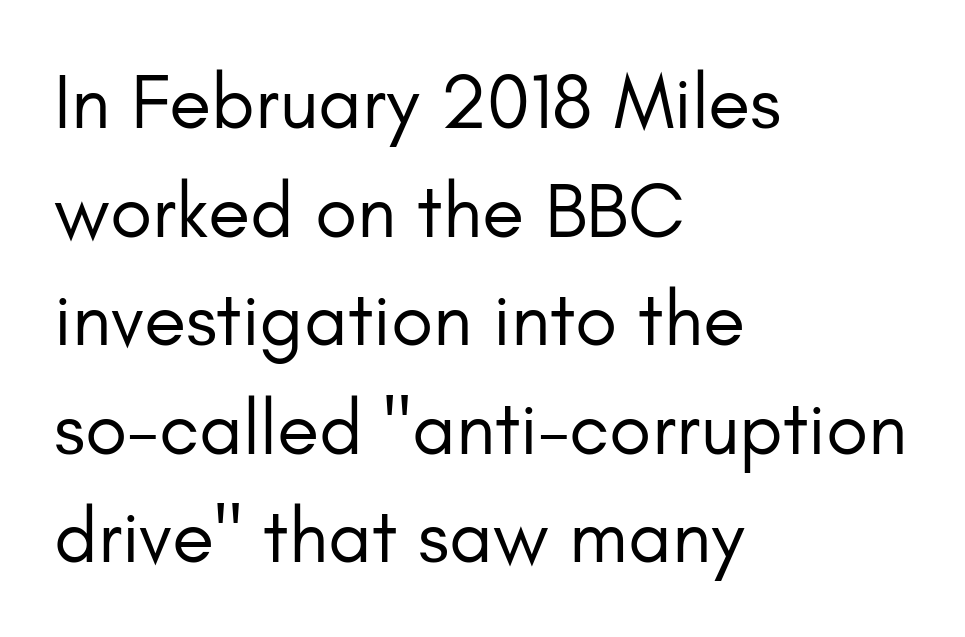
Q: Is the text bold? A: No.
Q: Is the text italic (slanted)? A: No, it is upright.
Q: Is the typeface a serif or a sans-serif typeface? A: Sans-serif.
Q: Is the text underlined? A: No.
Q: How is the paragraph aligned? A: Left-aligned.
Q: Is the spacing between letters normal or unusually wide? A: Normal.
Q: Is the spacing between lines tight, normal or loose? A: Normal.
Q: Width (condensed, normal, or wide)? A: Normal.
Q: Stroke contrast? A: Low.
Q: x-height? A: Small.
Q: Monospaced? A: No.
